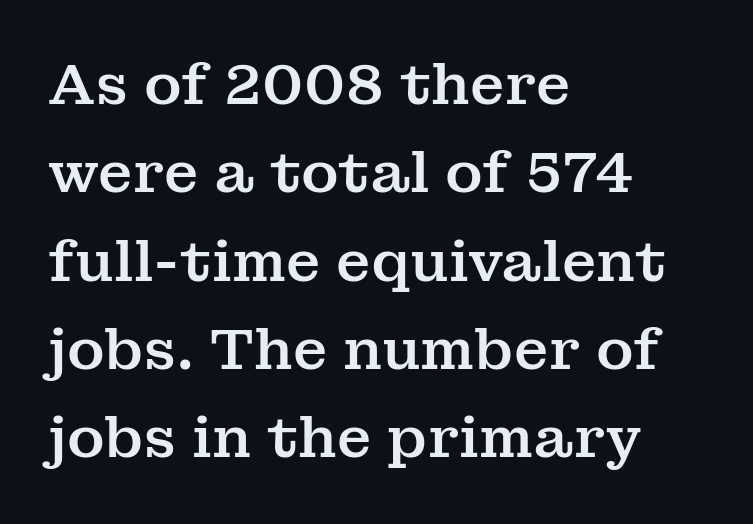
Spacing verdict: proportional, widths tailored to each character. The text block is weighted toward the left margin, trailing off unevenly rightward. Each letter's strokes conclude with small projecting serifs. Summary of vertical rhythm: regular, with standard interline spacing. The baseline area is clear.
